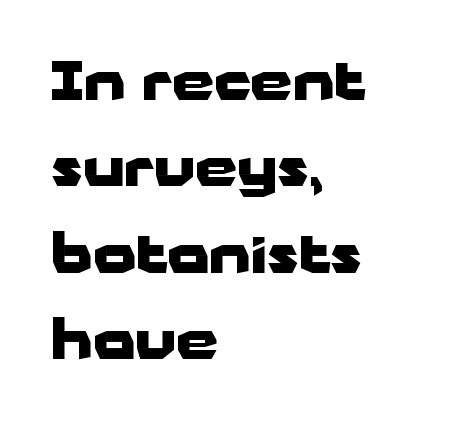
The image shows 54 px heavy, wide sans-serif type, upright; set left-aligned, normal line spacing (1.6x), normal letter spacing, not underlined; low stroke contrast and a medium x-height.
